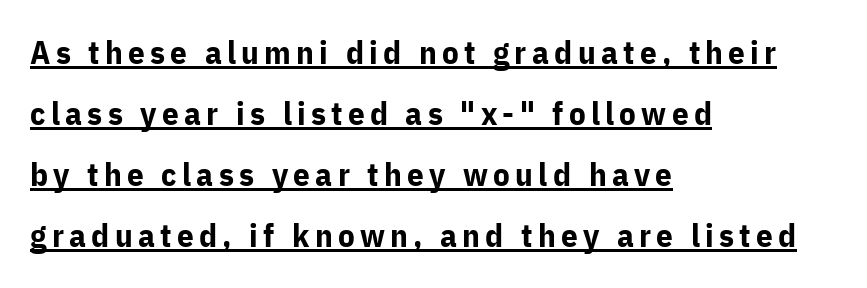
Q: Is the text bold? A: Yes.
Q: Is the text italic (slanted)? A: No, it is upright.
Q: Is the typeface a serif or a sans-serif typeface? A: Sans-serif.
Q: Is the text underlined? A: Yes.
Q: How is the paragraph aligned? A: Left-aligned.
Q: Width (condensed, normal, or wide)? A: Normal.
Q: Stroke contrast? A: Low.
Q: x-height? A: Medium.
Q: Monospaced? A: No.
